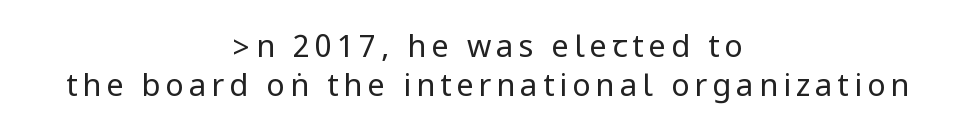
{"serif": "no", "italic": "no", "bold": "no", "weight": "regular", "width": "condensed", "stroke_contrast": "low", "underline": "no", "align": "center", "line_spacing": "normal", "line_spacing_ratio": 1.26, "glyph_px": 31}
